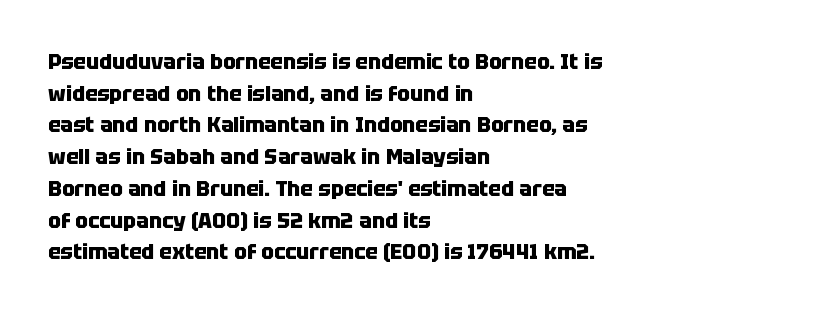
Q: Is the text bold? A: Yes.
Q: Is the text italic (slanted)? A: No, it is upright.
Q: Is the text underlined? A: No.
Q: How is the paragraph aligned? A: Left-aligned.
Q: Is the spacing between letters normal or unusually wide? A: Normal.
Q: Is the spacing between lines tight, normal or loose? A: Normal.
